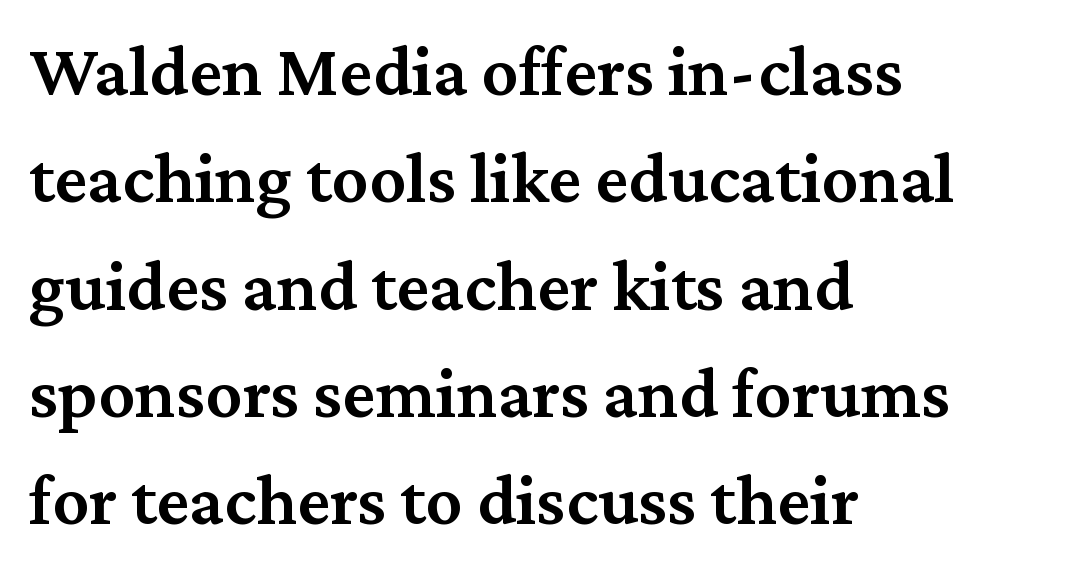
Line beginnings align vertically; line endings do not. Each new line begins a customary step beneath the previous one. Are there feet on the stems? There are — it's a serif. This sample has the flowing, uneven cadence of proportional lettering. Weight check: semibold — heavier than regular, not quite bold. Characters remain perfectly vertical along every line.
